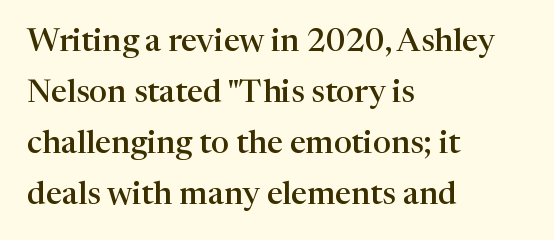
Clear beneath every line of the passage. Casual observation: everything's shoved over to the left. This is the regular roman posture of the typeface. Set as a demibold, roughly 600 on the weight scale. Letterform terminals end in serifs throughout the passage.
